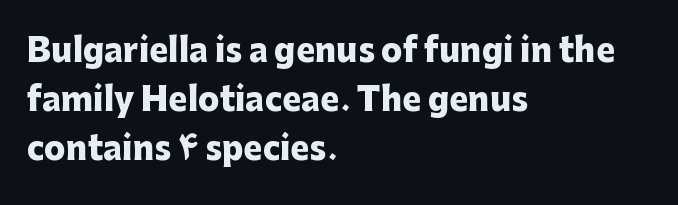
The image shows 32 px heavy sans-serif type, upright; set left-aligned, normal line spacing (1.53x), normal letter spacing, not underlined; low stroke contrast and a medium x-height.
